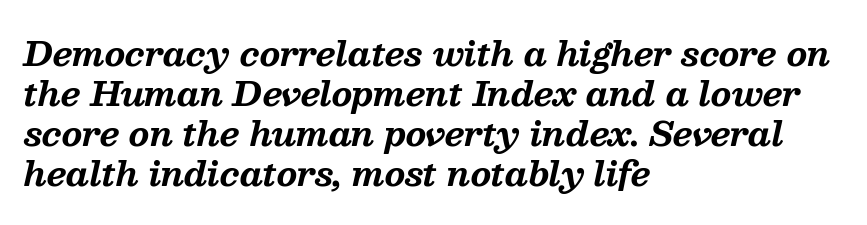
Does the type have serifs? Yes, each stem ends in a small foot. The space beneath each line is pristine and unruled. A full-strength bold gives these letters their thick strokes. Looks like regular typesetting: each glyph gets only the width it needs.
